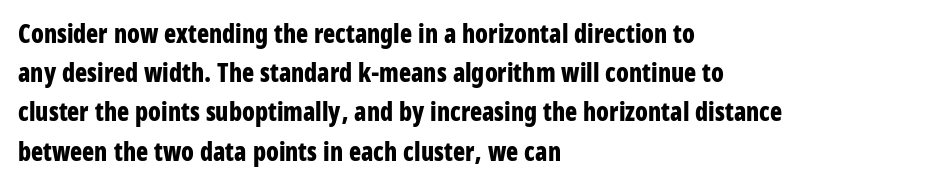
There is no visible air inserted between adjacent glyphs. This sample is left-justified, so line endings fall wherever the words run out. Normally led — the rows are evenly, conventionally spaced. The lettering holds an erect, upright posture throughout.
